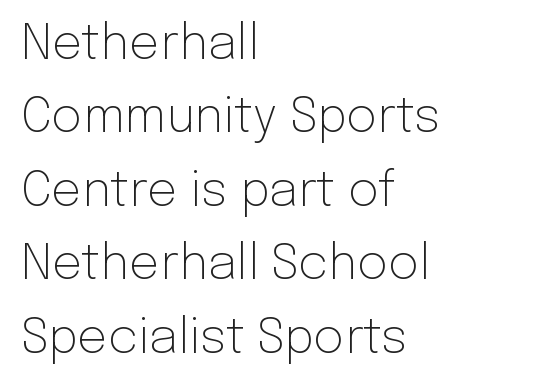
Q: Is the text bold? A: No.
Q: Is the text italic (slanted)? A: No, it is upright.
Q: Is the typeface a serif or a sans-serif typeface? A: Sans-serif.
Q: Is the text underlined? A: No.
Q: How is the paragraph aligned? A: Left-aligned.
Q: Is the spacing between letters normal or unusually wide? A: Normal.
Q: Is the spacing between lines tight, normal or loose? A: Normal.
Q: Width (condensed, normal, or wide)? A: Normal.
Q: Stroke contrast? A: Low.
Q: x-height? A: Medium.
Q: Monospaced? A: No.
